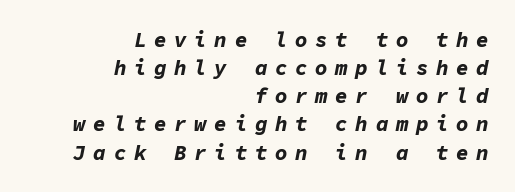
{"italic": "yes", "lean": "right", "slant_degrees": 11, "bold": "yes", "underline": "no", "align": "right", "line_spacing": "normal", "line_spacing_ratio": 1.34, "letter_spacing": "wide", "letter_spacing_em": 0.36, "glyph_px": 21}
